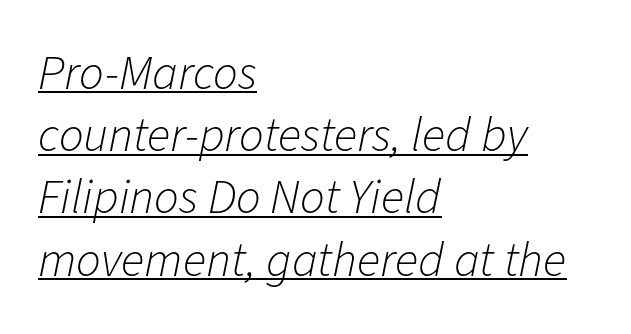
Q: Is the text bold? A: No.
Q: Is the text italic (slanted)? A: Yes, it leans right by about 11 degrees.
Q: Is the text underlined? A: Yes.
Q: How is the paragraph aligned? A: Left-aligned.
Q: Is the spacing between letters normal or unusually wide? A: Normal.
Q: Is the spacing between lines tight, normal or loose? A: Normal.
Q: Width (condensed, normal, or wide)? A: Normal.
Q: Stroke contrast? A: Low.
Q: x-height? A: Medium.
Q: Monospaced? A: No.
